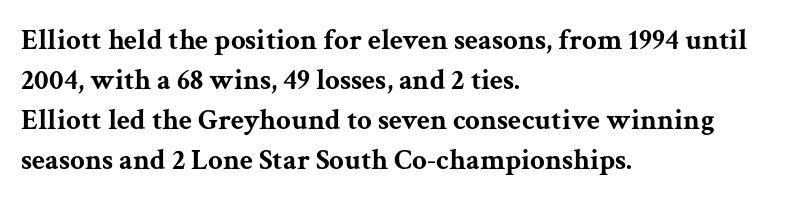
Q: Is the text bold? A: Yes.
Q: Is the text italic (slanted)? A: No, it is upright.
Q: Is the typeface a serif or a sans-serif typeface? A: Serif.
Q: Is the text underlined? A: No.
Q: How is the paragraph aligned? A: Left-aligned.
Q: Is the spacing between letters normal or unusually wide? A: Normal.
Q: Is the spacing between lines tight, normal or loose? A: Normal.
Q: Width (condensed, normal, or wide)? A: Wide.
Q: Stroke contrast? A: Medium.
Q: x-height? A: Medium.
Q: Monospaced? A: No.
